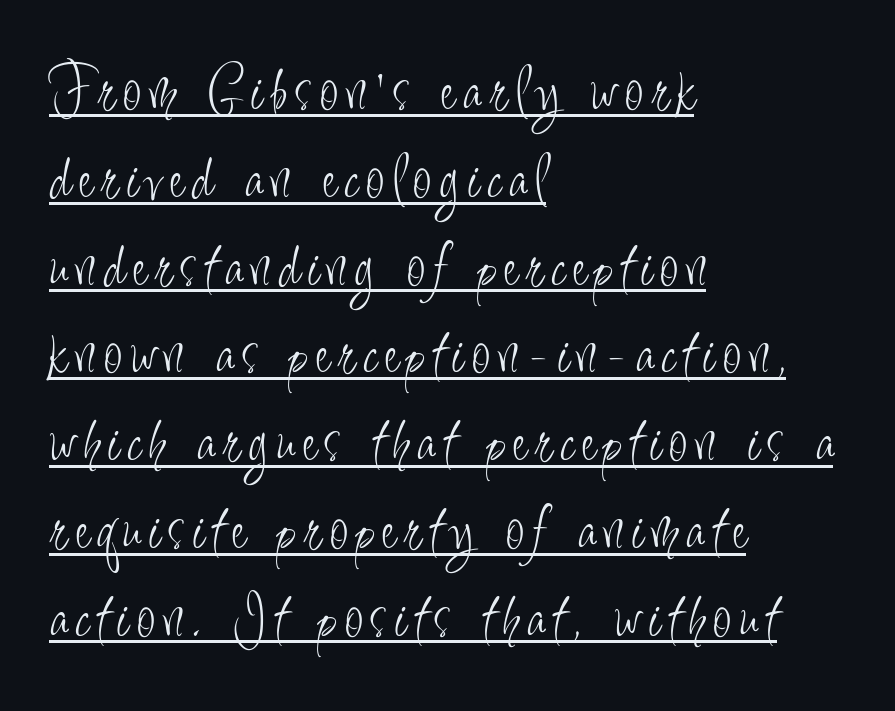
Q: Is the text bold? A: No.
Q: Is the typeface a serif or a sans-serif typeface? A: Sans-serif.
Q: Is the text underlined? A: Yes.
Q: How is the paragraph aligned? A: Left-aligned.
Q: Is the spacing between lines tight, normal or loose? A: Normal.
Q: Width (condensed, normal, or wide)? A: Condensed.
Q: Stroke contrast? A: Low.
Q: x-height? A: Small.
Q: Monospaced? A: No.
